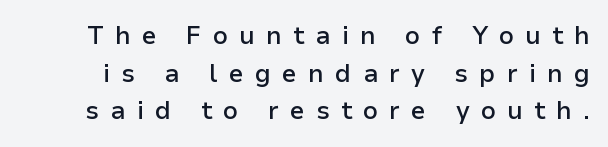
{"italic": "no", "bold": "semi", "underline": "no", "line_spacing": "normal", "line_spacing_ratio": 1.51, "letter_spacing": "wide", "letter_spacing_em": 0.45, "glyph_px": 25}
